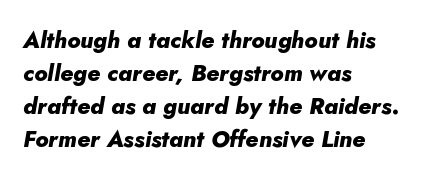
Evenly set lines give the paragraph a standard silhouette. This rendering uses left alignment, leaving the right contour irregular. The foot of each line stays bare and open. The rendering uses a bold face; every stroke is thick and dark. The font's italic variant was chosen for this text.
